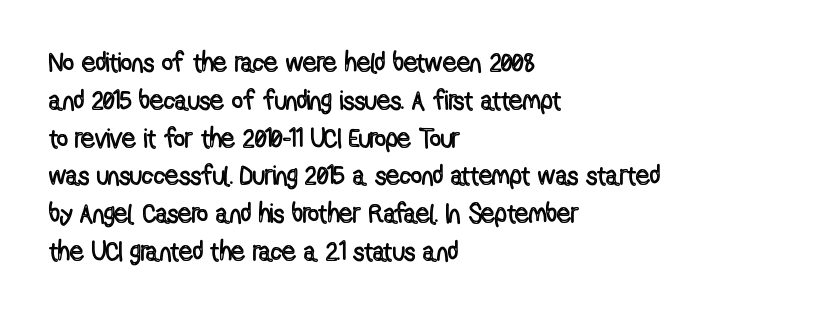
Q: Is the text italic (slanted)? A: No, it is upright.
Q: Is the text underlined? A: No.
Q: How is the paragraph aligned? A: Left-aligned.
Q: Is the spacing between letters normal or unusually wide? A: Normal.
Q: Is the spacing between lines tight, normal or loose? A: Normal.
